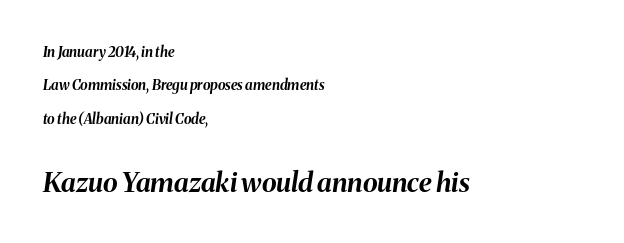
{"italic": "yes", "lean": "right", "slant_degrees": 8, "bold": "yes", "underline": "no", "align": "left", "line_spacing": "loose", "line_spacing_ratio": 2.38, "letter_spacing": "normal", "letter_spacing_em": 0.0, "larger_block": "second", "size_ratio": 1.93, "glyph_px": 27}
